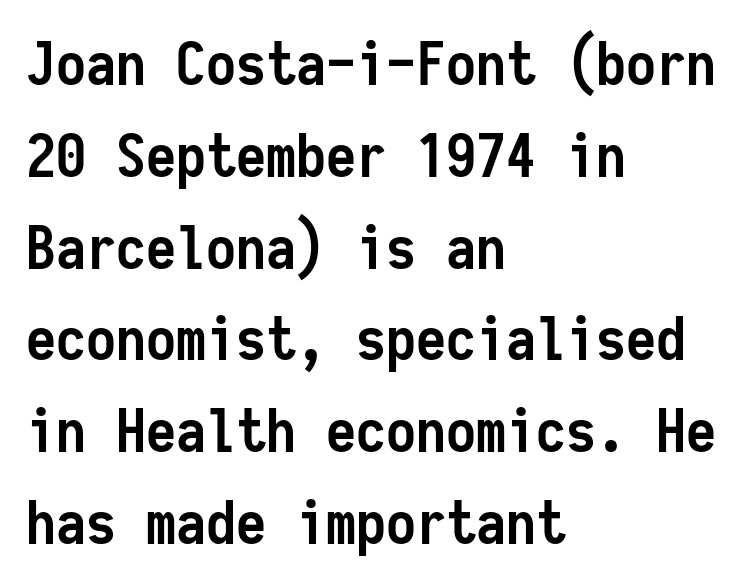
The image shows 60 px semibold, condensed sans-serif type, upright, monospaced; set left-aligned, normal line spacing (1.53x), normal letter spacing, not underlined; low stroke contrast and a medium x-height.
